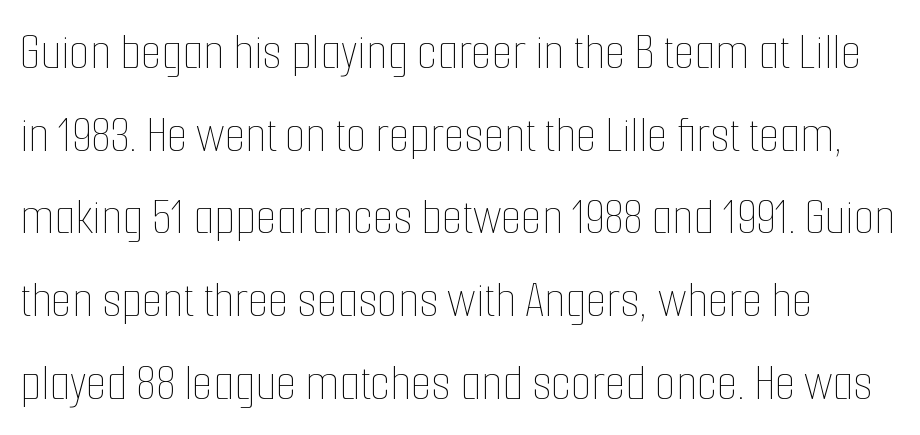
{"italic": "no", "bold": "no", "weight": "thin", "width": "condensed", "stroke_contrast": "low", "x_height": "medium", "monospaced": "no", "underline": "no", "line_spacing": "normal", "line_spacing_ratio": 1.56, "letter_spacing": "normal", "letter_spacing_em": 0.0, "glyph_px": 53}
